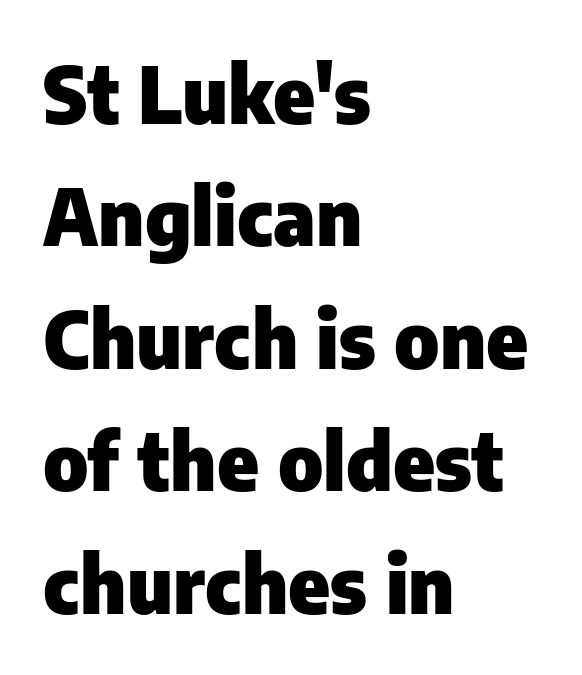
Unmarked baselines from the first word to the last. Check where the strokes stop: nothing finishes them off — pure sans. The horizontal fit of the characters is conventional and even. Its strokes are broad and dark, the hallmark of bold type.
